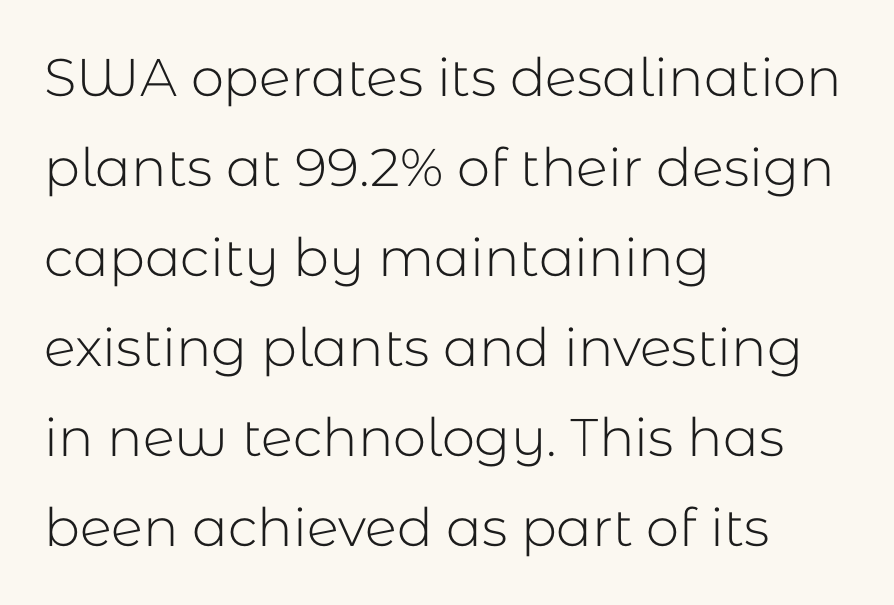
The image shows 53 px light sans-serif type, upright; set left-aligned, normal line spacing (1.7x), normal letter spacing, not underlined; low stroke contrast and a medium x-height.
